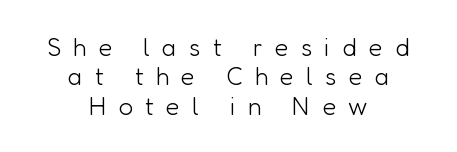
Look at the tracking — it's clearly loosened, letters drifting apart. Anything drawn beneath the words? Only blank space. Weight: regular or lighter. The letters stand straight up with perfectly vertical stems. The paragraph has two soft edges and a firm central axis.
